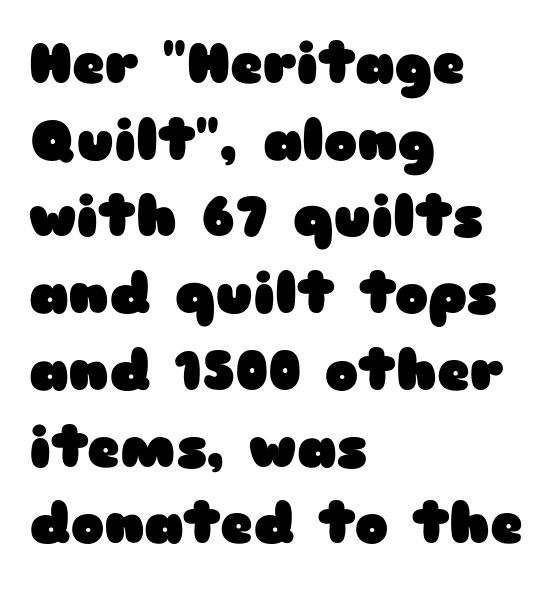
{"serif": "no", "italic": "no", "bold": "yes", "weight": "heavy", "width": "wide", "stroke_contrast": "low", "x_height": "medium", "monospaced": "no", "underline": "no", "align": "left", "line_spacing": "normal", "line_spacing_ratio": 1.37, "letter_spacing": "normal", "letter_spacing_em": 0.0, "glyph_px": 56}
